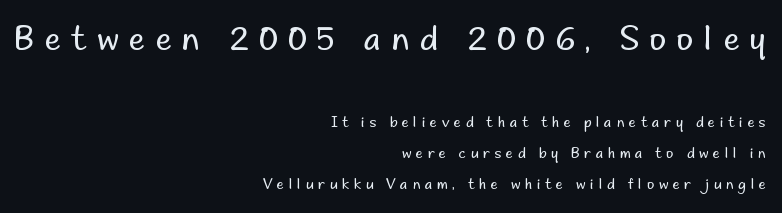
The image shows 32 px regular-weight sans-serif type, upright; set right-aligned, loose line spacing (2.21x), unusually wide letter spacing (+0.34 em), not underlined; the first (top) block is 2.29x larger; low stroke contrast and a small x-height.
